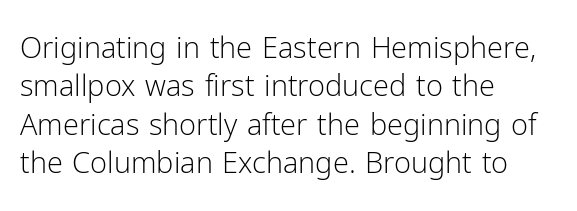
No extra tracking has been applied to these lines. Quick note: interline space is typical. Bare-footed words on every line. The passage shown is typed in a proportional face where columns would drift. A light-to-regular cut is what we see here.
